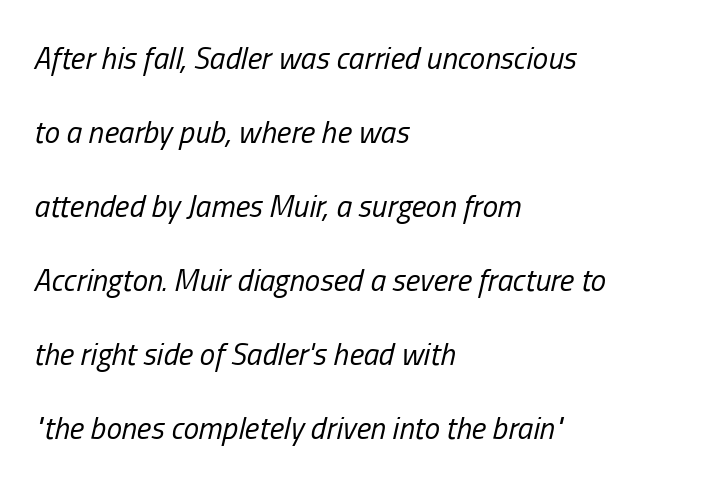
The image shows 31 px regular-weight, condensed type, italic (leaning right); set left-aligned, loose line spacing (2.39x), normal letter spacing, not underlined; low stroke contrast and a medium x-height.
